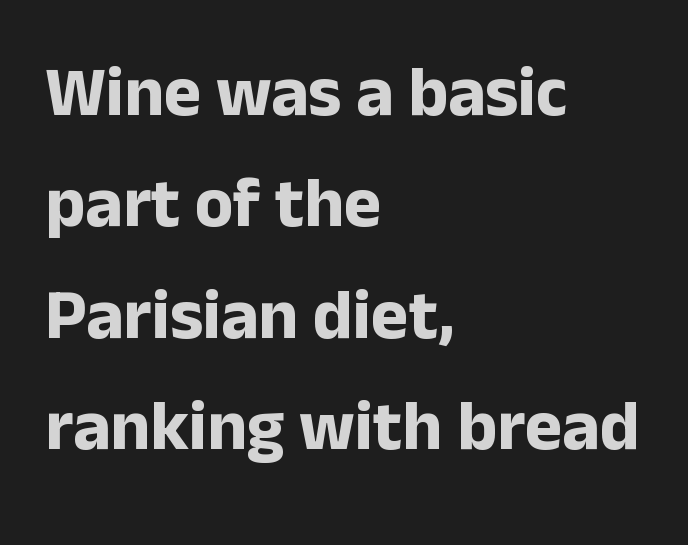
A bare baseline throughout the passage. This rendering uses left alignment, leaving the right contour irregular. A typesetter would call this proportional, since set widths differ per character. The horizontal fit of the characters is conventional and even. Posture: upright roman.
